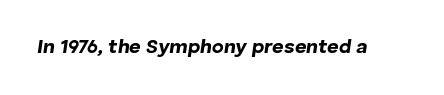
Q: Is the text bold? A: Yes.
Q: Is the text italic (slanted)? A: Yes, it leans right by about 8 degrees.
Q: Is the text underlined? A: No.
Q: Is the spacing between letters normal or unusually wide? A: Normal.
